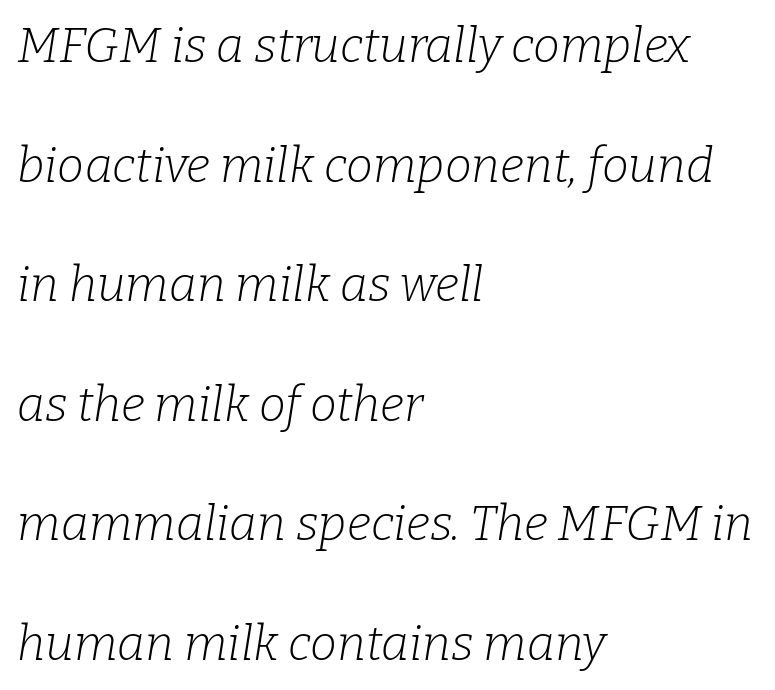
{"serif": "yes", "italic": "yes", "lean": "right", "slant_degrees": 9, "bold": "no", "weight": "light", "width": "normal", "stroke_contrast": "low", "x_height": "medium", "monospaced": "no", "underline": "no", "align": "left", "line_spacing": "loose", "line_spacing_ratio": 2.49, "letter_spacing": "normal", "letter_spacing_em": 0.0, "glyph_px": 48}
